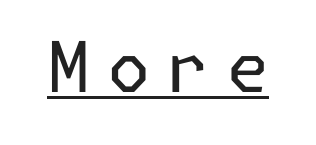
Italic? Not at all — the glyphs are vertical. The horizontal fit of the characters is loose and conspicuously gappy. Font category for this specimen: sans-serif. This is underlined copy, the kind a proofreader might mark for attention. The font is comparable to plain body text, perhaps lighter.
